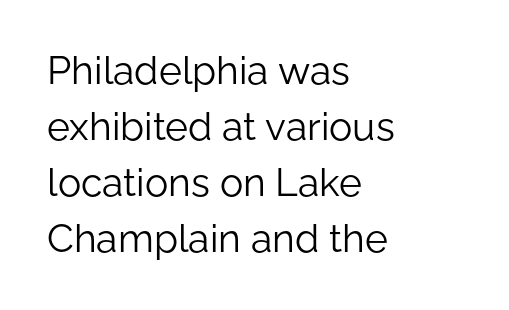
The image shows 39 px light sans-serif type, upright; set left-aligned, normal line spacing (1.44x), normal letter spacing, not underlined; low stroke contrast and a medium x-height.
